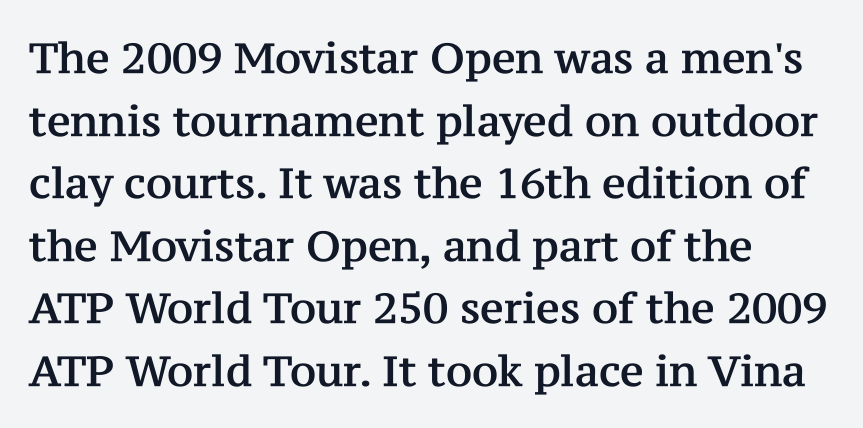
{"serif": "yes", "italic": "no", "width": "normal", "stroke_contrast": "medium", "x_height": "medium", "monospaced": "no", "underline": "no", "align": "left", "line_spacing": "normal", "line_spacing_ratio": 1.49, "letter_spacing": "normal", "letter_spacing_em": 0.0, "glyph_px": 42}
